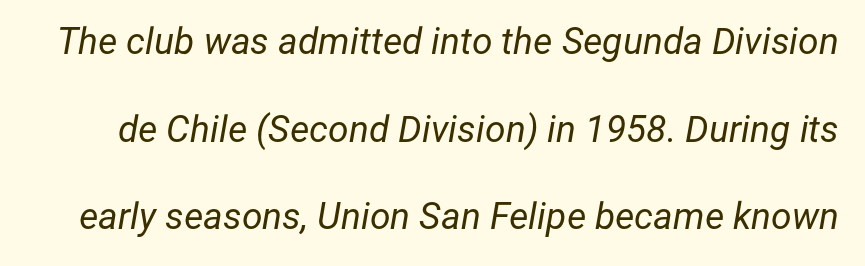
{"italic": "yes", "lean": "right", "slant_degrees": 12, "bold": "no", "weight": "regular", "width": "normal", "stroke_contrast": "low", "x_height": "medium", "monospaced": "no", "underline": "no", "line_spacing": "loose", "line_spacing_ratio": 2.37, "letter_spacing": "normal", "letter_spacing_em": 0.0, "glyph_px": 37}
